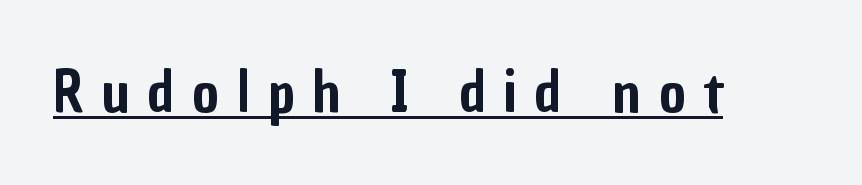
Is this a sans? Yes — the strokes have no serifs. Notice how the stems are strictly vertical — no italics here. Varying glyph widths throughout — classic text-font behaviour. Short note: letters widely spaced.
